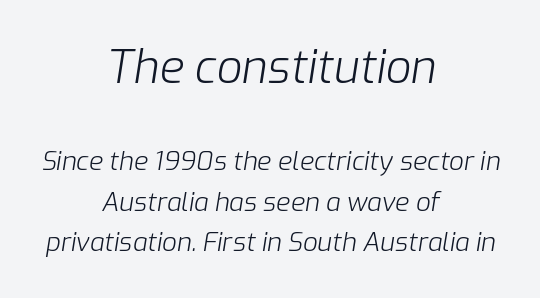
The image shows 45 px light type, italic (leaning right); set centered, normal line spacing (1.56x), normal letter spacing, not underlined; the first (top) block is 1.73x larger; low stroke contrast and a medium x-height.
